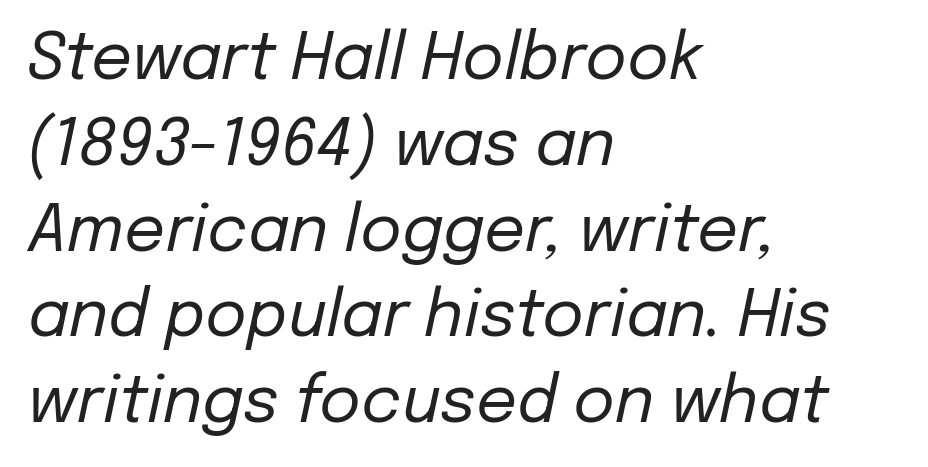
Teacher's note: observe the even left margin — that is flush-left alignment. Note the varied advance widths — an 'i' is clearly narrower than an 'm'. The designer left line spacing at the default. The tracking reads as untouched default to a designer's eye.
